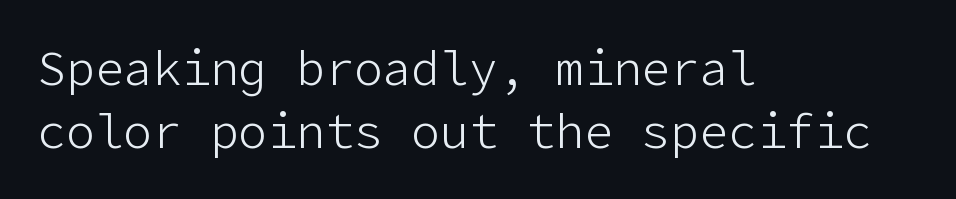
Q: Is the text bold? A: No.
Q: Is the text italic (slanted)? A: No, it is upright.
Q: Is the typeface a serif or a sans-serif typeface? A: Sans-serif.
Q: Is the text underlined? A: No.
Q: How is the paragraph aligned? A: Left-aligned.
Q: Is the spacing between letters normal or unusually wide? A: Normal.
Q: Is the spacing between lines tight, normal or loose? A: Normal.
Q: Width (condensed, normal, or wide)? A: Normal.
Q: Stroke contrast? A: Low.
Q: x-height? A: Medium.
